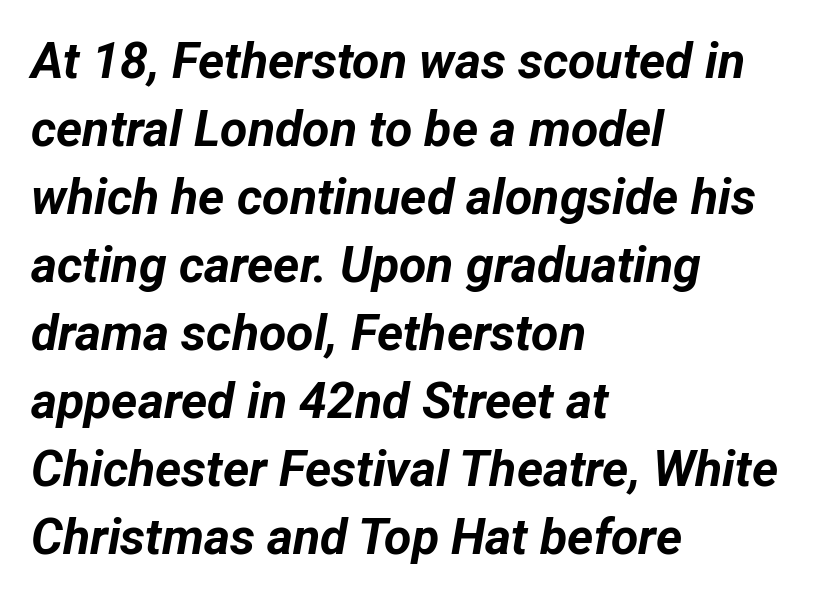
This sample uses an oblique cut, with every glyph tilted off the vertical. The space beneath each line is pristine and unruled. Looks like regular typesetting: each glyph gets only the width it needs. All the whitespace from short lines collects on the right. Leading: standard. Students, note that the glyphs here touch the page at normal intervals.
